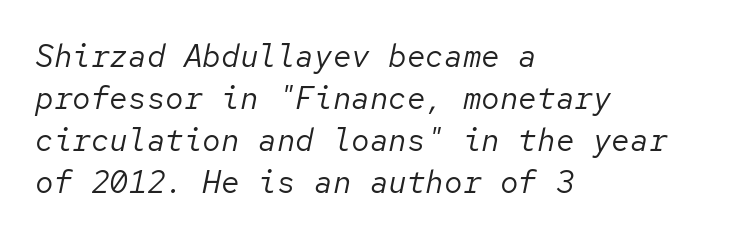
{"italic": "yes", "lean": "right", "slant_degrees": 12, "bold": "no", "weight": "regular", "width": "normal", "stroke_contrast": "low", "x_height": "medium", "monospaced": "yes", "underline": "no", "align": "left", "line_spacing": "normal", "line_spacing_ratio": 1.36, "letter_spacing": "normal", "letter_spacing_em": 0.0, "glyph_px": 31}
